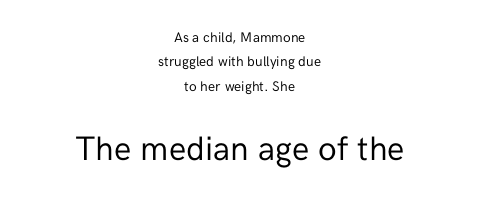
No letter is thick-stroked: the sample isn't bold. Every character sits straight up, as roman type does. A student would notice the bottom passage is typeset larger than what precedes it. Do the characters align in a grid? No, the font is proportional. Check under the words: just untouched page. A sans-serif font was chosen for this passage.
